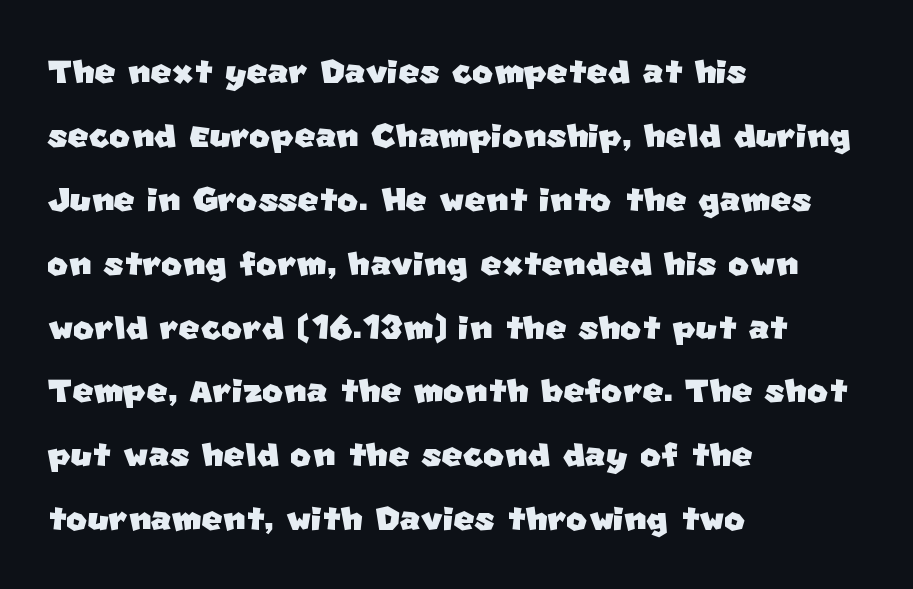
Type without underlining. Reading down the column, the eye jumps a familiar distance to each next line. Here the designer chose a conventional face with non-uniform glyph widths. The setting favours the left margin, as ordinary paragraphs usually do. Nothing unusual about the tracking: characters are spaced as the font intends. A typesetter would label this face a sans.
